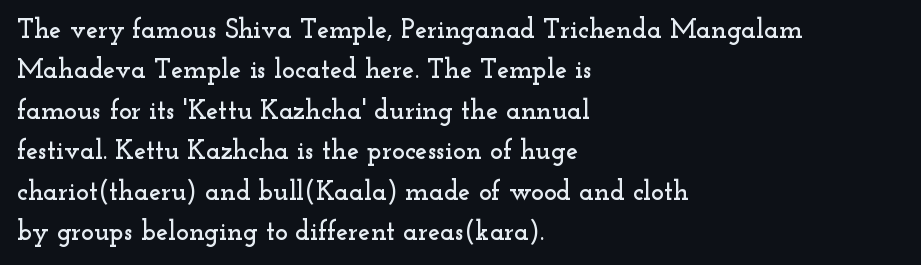
{"italic": "no", "underline": "no", "align": "left", "line_spacing": "normal", "line_spacing_ratio": 1.5, "letter_spacing": "normal", "letter_spacing_em": 0.0, "glyph_px": 27}
